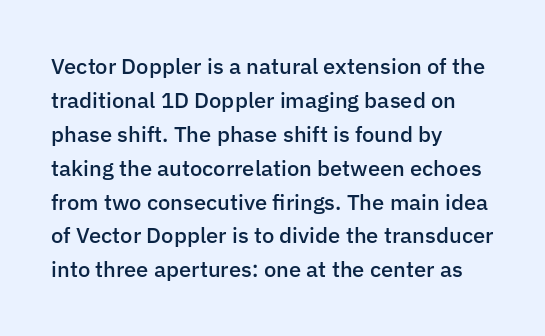
The image shows 22 px text type, upright; set left-aligned, normal line spacing (1.54x), normal letter spacing, not underlined.
